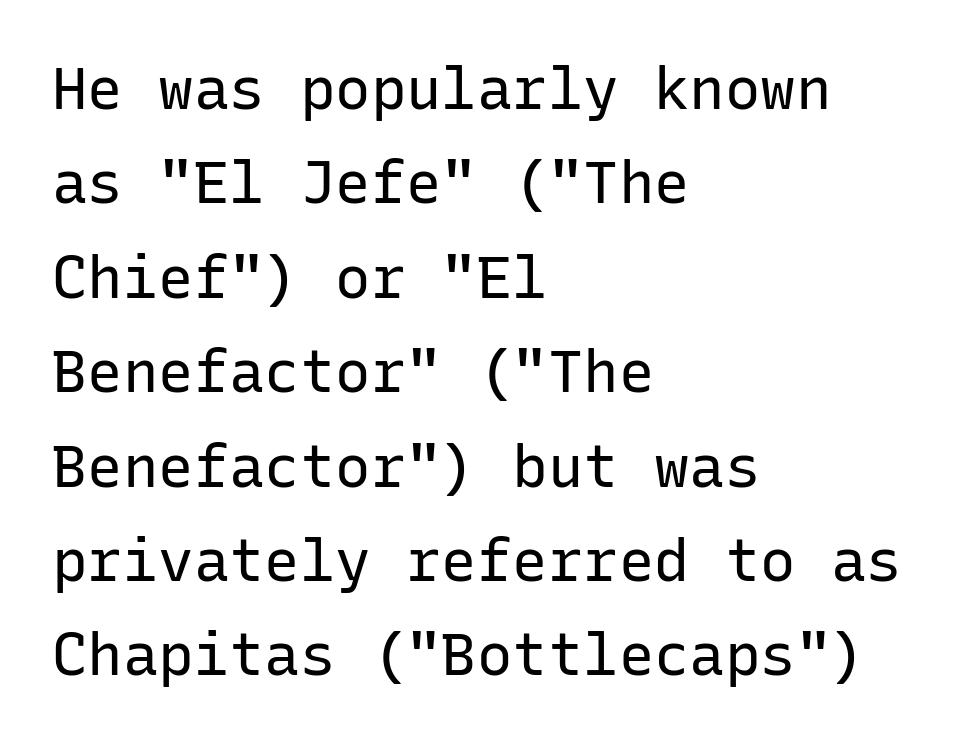
{"serif": "no", "italic": "no", "bold": "no", "weight": "regular", "width": "normal", "stroke_contrast": "low", "x_height": "medium", "monospaced": "yes", "underline": "no", "align": "left", "line_spacing": "normal", "line_spacing_ratio": 1.6, "letter_spacing": "normal", "letter_spacing_em": 0.0, "glyph_px": 59}
